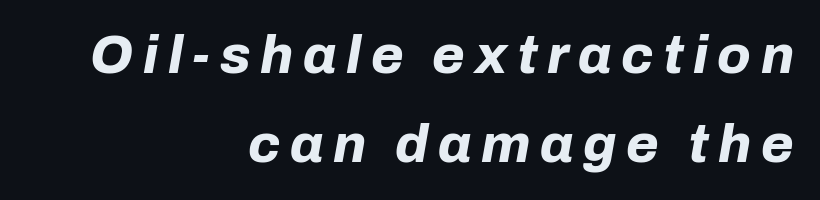
The image shows 53 px bold type, italic (leaning right); set right-aligned, normal line spacing (1.67x), not underlined; low stroke contrast and a medium x-height.
